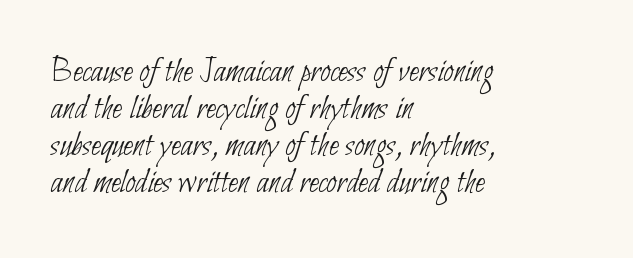
Notice how descenders almost collide with the ascenders below — that's tight leading. Is this a fixed-width face? No — the glyphs have proportional, varying widths. Counters stay open thanks to moderate or lighter strokes. A student would call this left alignment; a typographer would say flush left, rag right.
